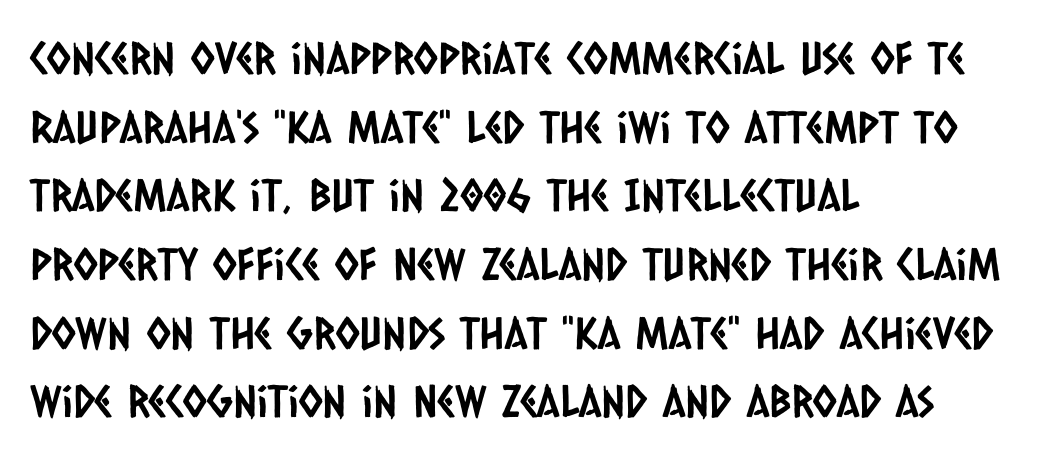
Q: Is the typeface a serif or a sans-serif typeface? A: Sans-serif.
Q: Is the text underlined? A: No.
Q: How is the paragraph aligned? A: Left-aligned.
Q: Is the spacing between letters normal or unusually wide? A: Normal.
Q: Is the spacing between lines tight, normal or loose? A: Normal.
Q: Width (condensed, normal, or wide)? A: Condensed.
Q: Stroke contrast? A: Low.
Q: x-height? A: Large.
Q: Monospaced? A: No.
